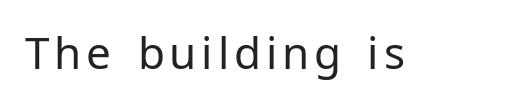
Q: Is the text bold? A: No.
Q: Is the text italic (slanted)? A: No, it is upright.
Q: Is the typeface a serif or a sans-serif typeface? A: Sans-serif.
Q: Is the text underlined? A: No.
Q: Width (condensed, normal, or wide)? A: Normal.
Q: Stroke contrast? A: Low.
Q: x-height? A: Medium.
Q: Monospaced? A: No.
